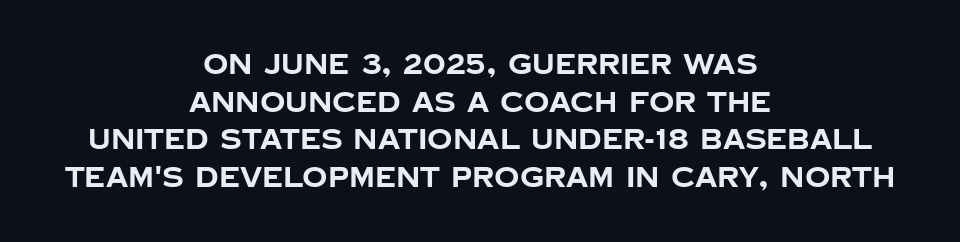
The image shows 28 px bold sans-serif type, upright; set centered, normal line spacing (1.34x), normal letter spacing, not underlined; low stroke contrast and a large x-height.
